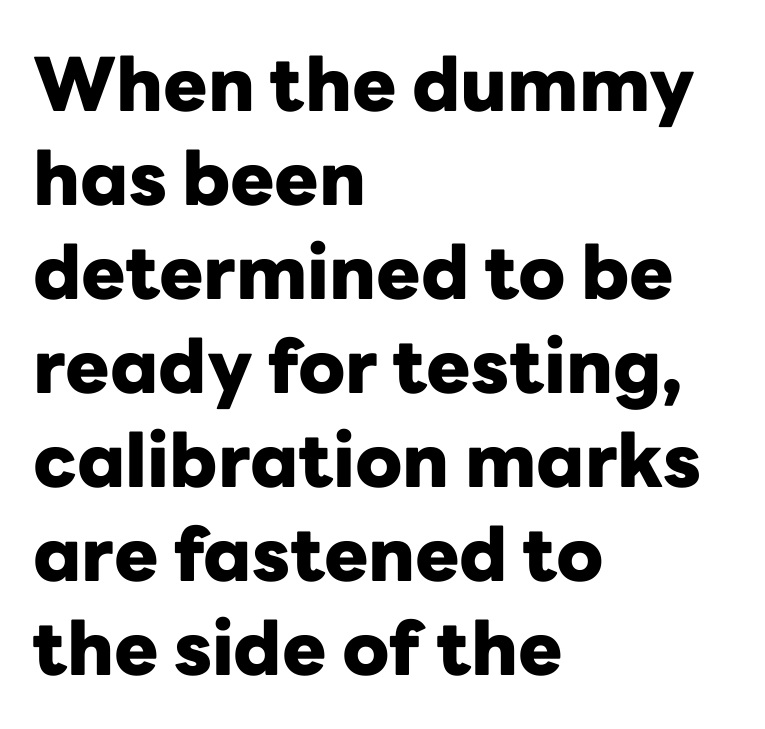
The image shows 74 px heavy sans-serif type, upright; set left-aligned, normal line spacing (1.27x), normal letter spacing, not underlined; low stroke contrast and a medium x-height.
